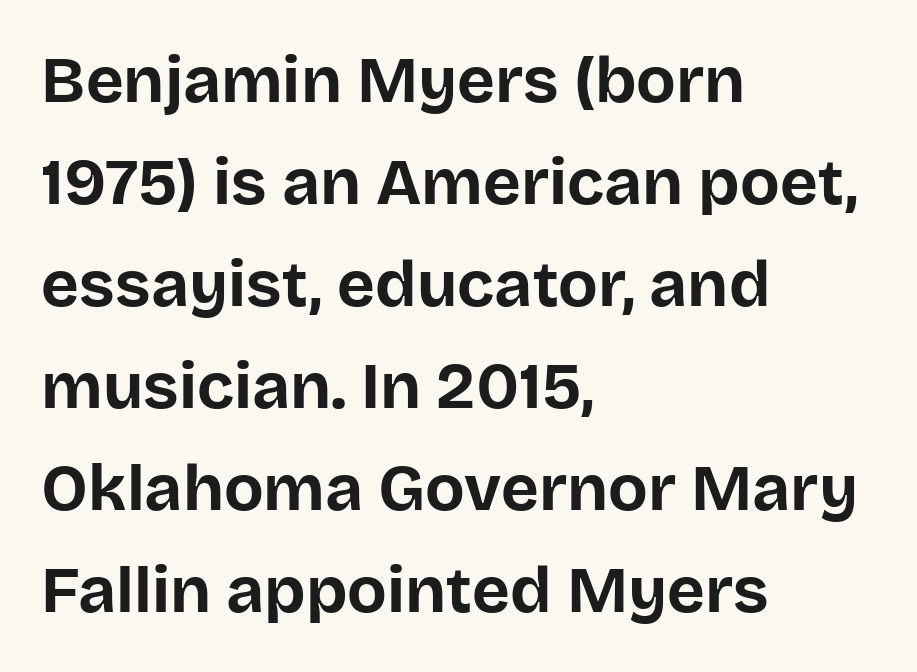
The image shows 65 px bold sans-serif type, upright; set left-aligned, normal line spacing (1.57x), normal letter spacing, not underlined; low stroke contrast and a large x-height.
